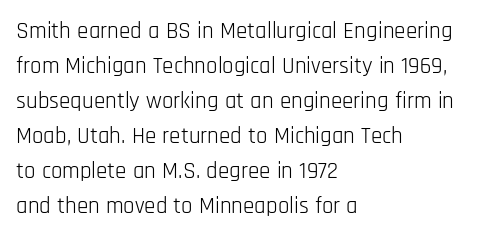
{"italic": "no", "bold": "no", "underline": "no", "align": "left", "line_spacing": "normal", "line_spacing_ratio": 1.52, "letter_spacing": "normal", "letter_spacing_em": 0.0, "glyph_px": 23}
